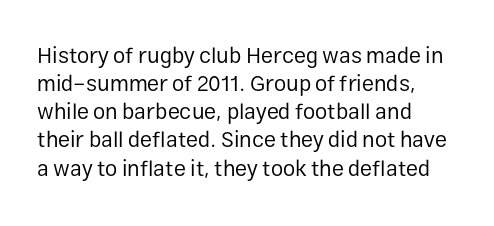
{"italic": "no", "bold": "no", "underline": "no", "align": "left", "line_spacing": "normal", "line_spacing_ratio": 1.28, "letter_spacing": "normal", "letter_spacing_em": 0.0, "glyph_px": 22}
